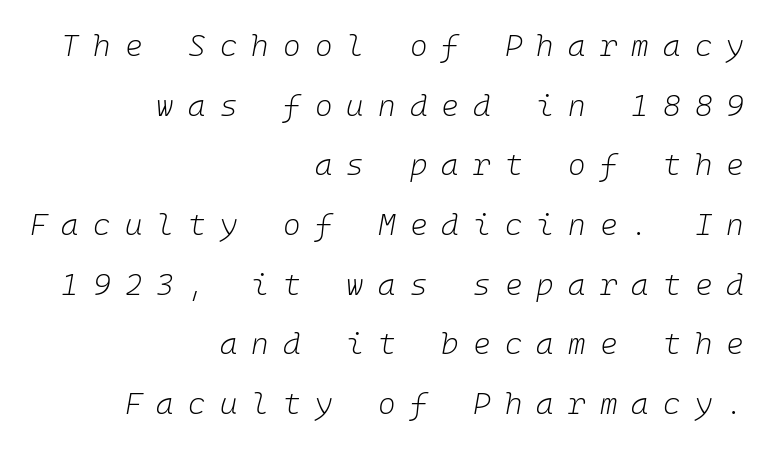
Stroke thickness stays within the range of a standard reading face or lighter. Rows of type keep a wide berth in the vertical direction. You could only call the tracking loose — the letters float apart. Every character sits at an angle, as italics do. Unmarked baselines from the first word to the last. The text block is weighted toward the right margin, trailing off unevenly leftward.
